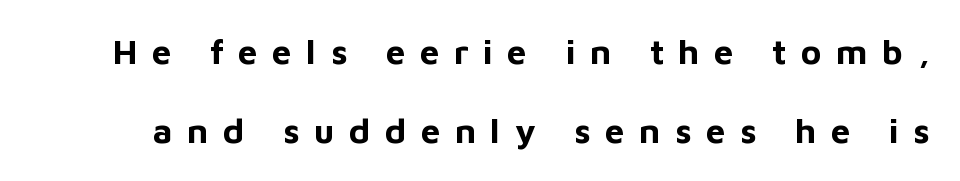
The image shows 35 px bold sans-serif type, upright; set loose line spacing (2.25x), unusually wide letter spacing (+0.41 em), not underlined; low stroke contrast and a medium x-height.
